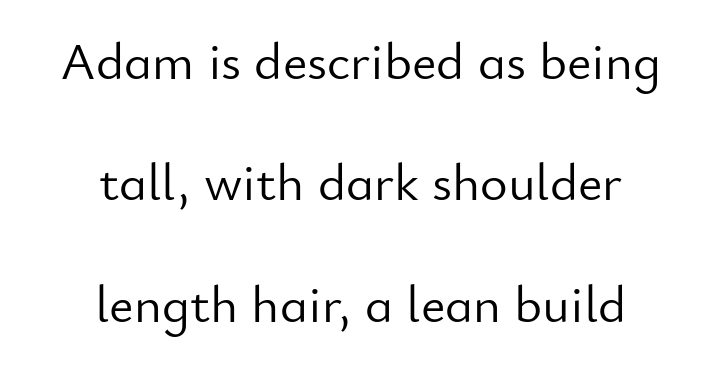
{"serif": "no", "italic": "no", "bold": "no", "weight": "light", "width": "normal", "stroke_contrast": "low", "x_height": "small", "monospaced": "no", "underline": "no", "align": "center", "line_spacing": "loose", "line_spacing_ratio": 2.29, "letter_spacing": "normal", "letter_spacing_em": 0.0, "glyph_px": 53}
